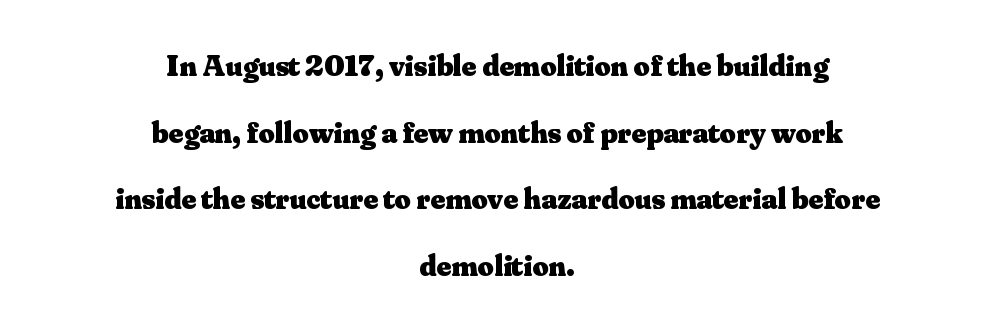
The image shows 31 px heavy serif type, upright; set centered, loose line spacing (2.15x), normal letter spacing, not underlined; medium stroke contrast and a small x-height.
